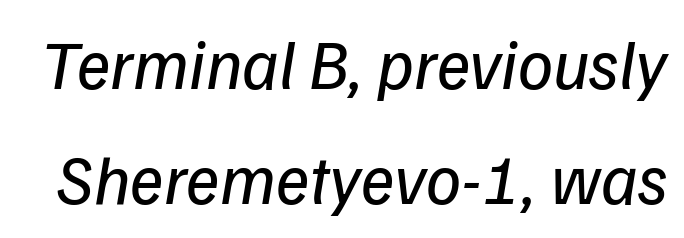
The image shows 70 px regular-weight type, italic (leaning right); set normal line spacing (1.65x), normal letter spacing, not underlined; low stroke contrast and a medium x-height.
